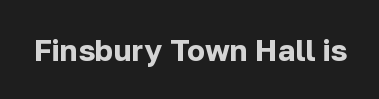
The image shows 30 px bold sans-serif type, upright; set normal letter spacing, not underlined; low stroke contrast and a medium x-height.
